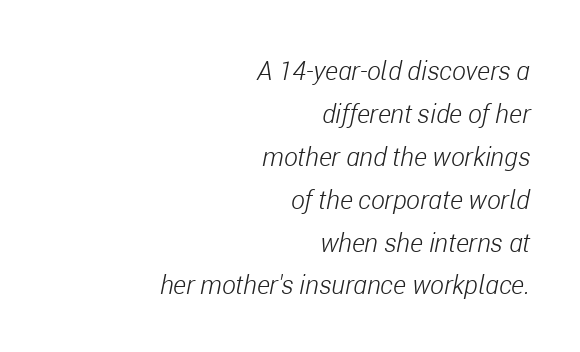
The image shows 26 px text type, italic (leaning right); set right-aligned, normal line spacing (1.65x), normal letter spacing, not underlined.
